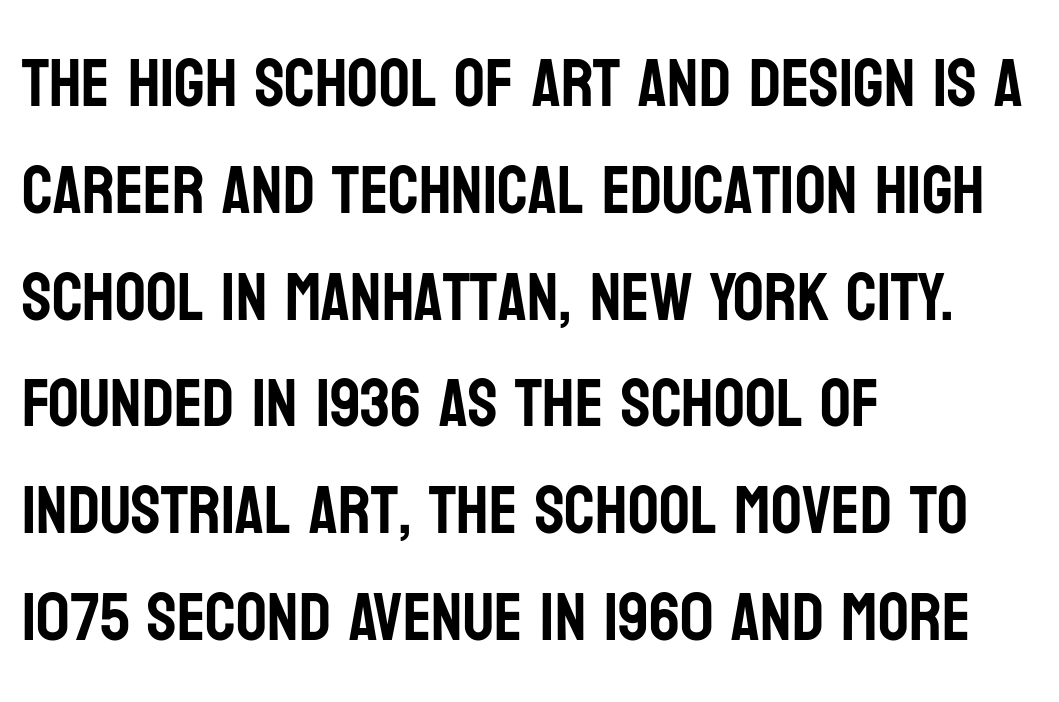
Compared with typical paragraphs, the rows here are spaced about the same. The characters display no serif detailing; their extremities are plain. Words appear dense and cohesive because spacing is normal. Line beginnings align vertically; line endings do not.
